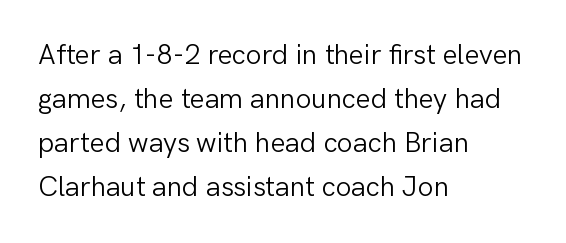
The weight tops out at a normal text grade. Unmarked baselines from the first word to the last. This sample uses an upright cut, with every glyph sitting square on the baseline. Notice how the passage keeps a crisp vertical edge on the left only. Horizontal bands of white between lines are of average thickness. Between one letter and the next there's only the usual sliver of space.
